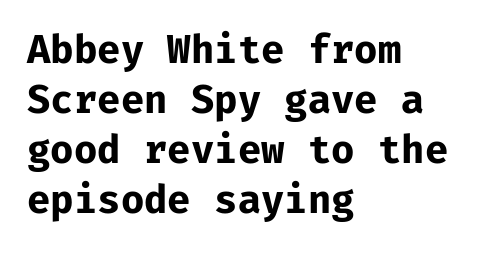
Rule under the text: the space is simply empty. Visually the block forms a straight wall on the left and a jagged coastline on the right. Heavy, bold letterforms. Does the type have serifs? No, each stem ends abruptly.
